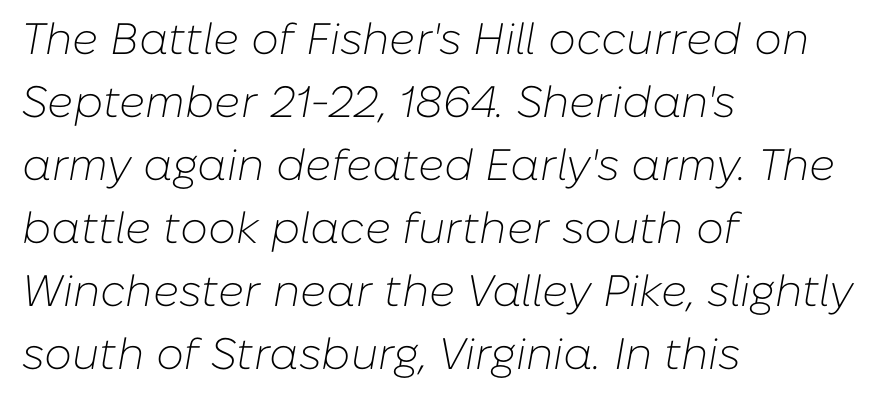
Italic: yes, the glyphs are oblique. Each new line begins a customary step beneath the previous one. Bold? No — there's no thickening of the strokes. Note the varied advance widths — an 'i' is clearly narrower than an 'm'.
